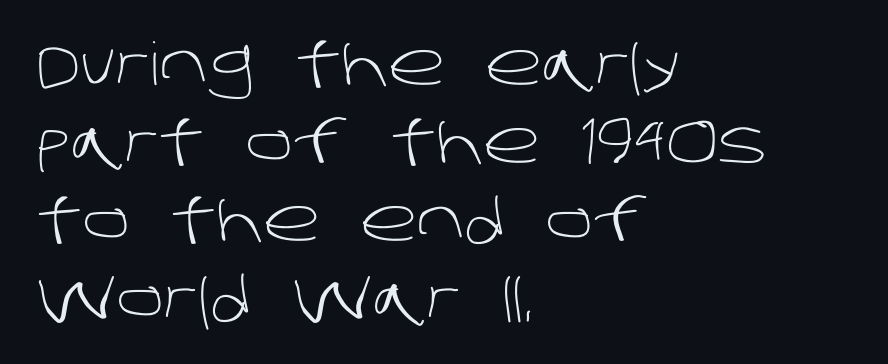
Q: Is the text bold? A: No.
Q: Is the typeface a serif or a sans-serif typeface? A: Sans-serif.
Q: Is the text underlined? A: No.
Q: How is the paragraph aligned? A: Left-aligned.
Q: Is the spacing between letters normal or unusually wide? A: Normal.
Q: Is the spacing between lines tight, normal or loose? A: Normal.
Q: Width (condensed, normal, or wide)? A: Normal.
Q: Stroke contrast? A: Low.
Q: x-height? A: Large.
Q: Monospaced? A: No.
